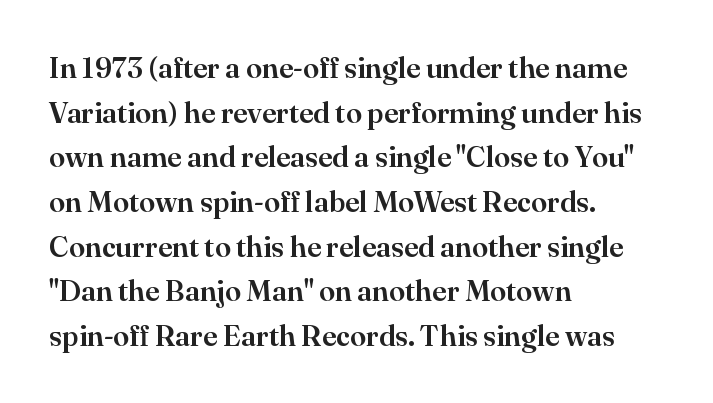
Tracking here is standard; glyphs follow each other at the usual distance. Is there any slant? The stems are plumb. Regarding serifs, this sample has them. Caption: multi-line text, flush left, ragged right. Rows of type keep a routine distance in the vertical direction.
